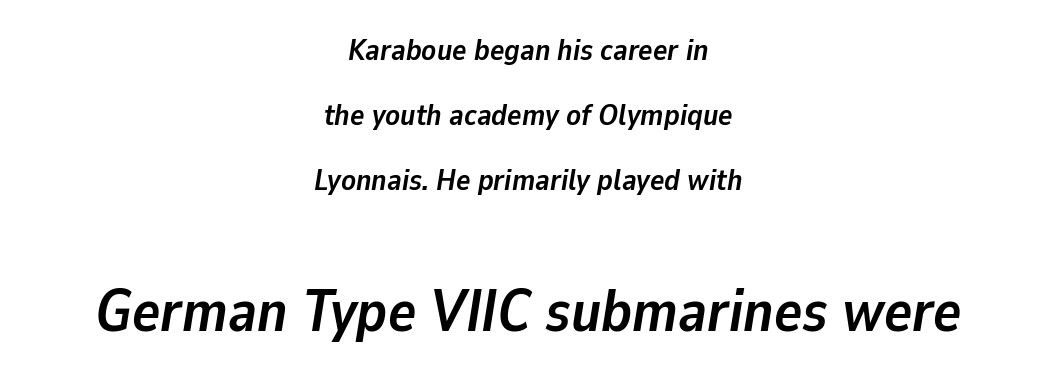
Q: Is the text bold? A: Yes.
Q: Is the text italic (slanted)? A: Yes, it leans right by about 9 degrees.
Q: Is the text underlined? A: No.
Q: How is the paragraph aligned? A: Centered.
Q: Is the spacing between letters normal or unusually wide? A: Normal.
Q: Is the spacing between lines tight, normal or loose? A: Loose.
Q: Which block of text is set in a larger size, the first (top) or the second (bottom)? A: The second (bottom) one.
Q: Width (condensed, normal, or wide)? A: Normal.
Q: Stroke contrast? A: Low.
Q: x-height? A: Medium.
Q: Monospaced? A: No.
